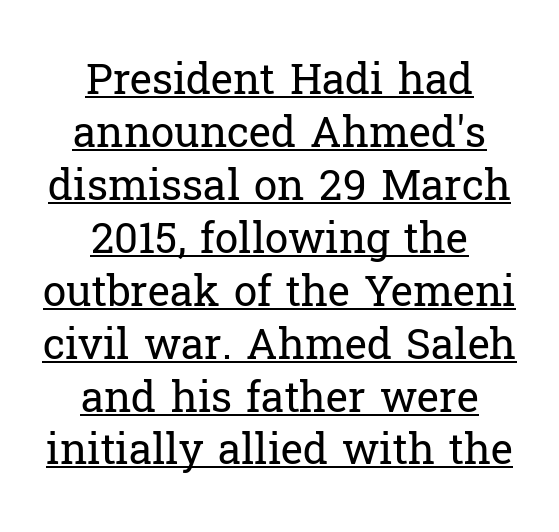
{"serif": "yes", "italic": "no", "bold": "no", "weight": "regular", "width": "normal", "stroke_contrast": "low", "x_height": "medium", "monospaced": "no", "underline": "yes", "align": "center", "line_spacing": "normal", "line_spacing_ratio": 1.26, "letter_spacing": "normal", "letter_spacing_em": 0.0, "glyph_px": 42}
